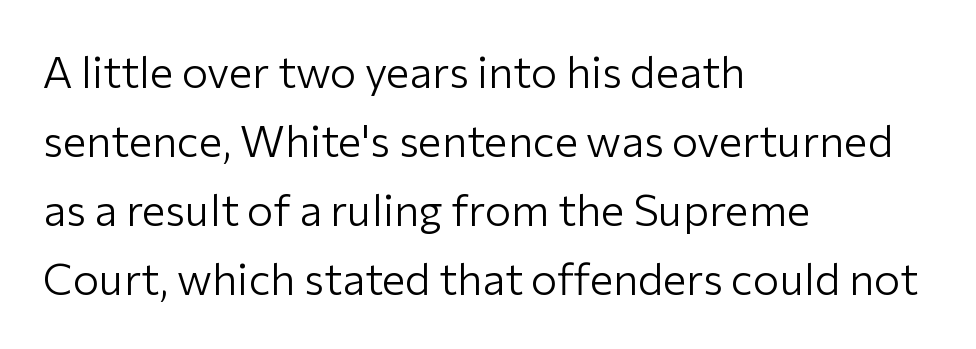
The image shows 44 px light sans-serif type, upright; set left-aligned, normal line spacing (1.57x), normal letter spacing, not underlined; low stroke contrast and a medium x-height.
